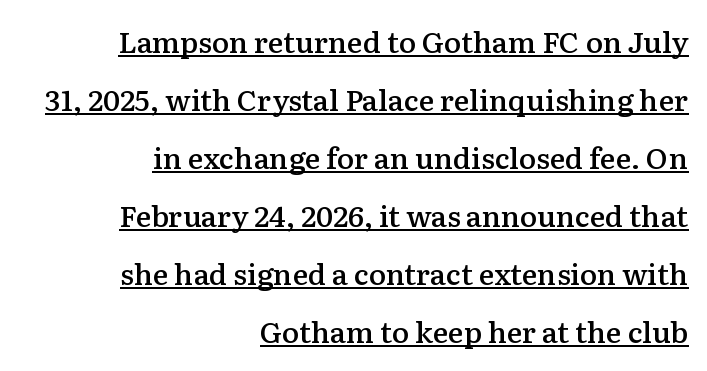
Q: Is the text bold? A: Semi-bold.
Q: Is the text italic (slanted)? A: No, it is upright.
Q: Is the typeface a serif or a sans-serif typeface? A: Serif.
Q: Is the text underlined? A: Yes.
Q: How is the paragraph aligned? A: Right-aligned.
Q: Is the spacing between letters normal or unusually wide? A: Normal.
Q: Is the spacing between lines tight, normal or loose? A: Loose.
Q: Width (condensed, normal, or wide)? A: Normal.
Q: Stroke contrast? A: Medium.
Q: x-height? A: Medium.
Q: Monospaced? A: No.
